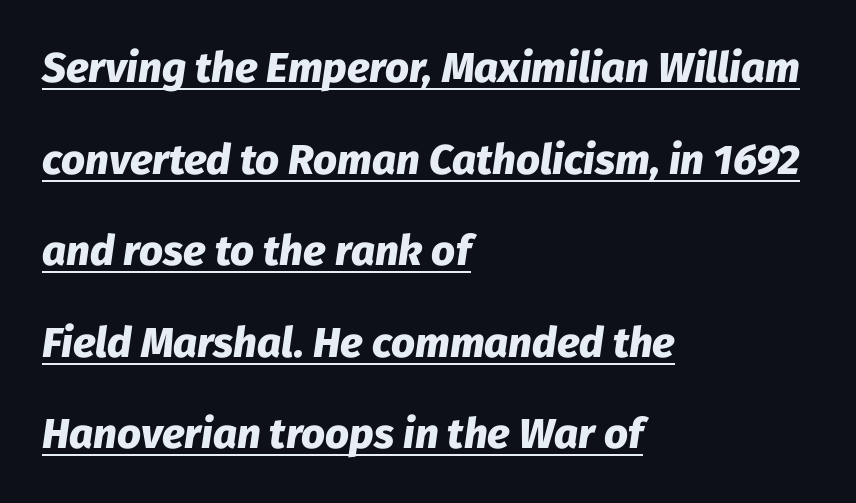
Q: Is the text bold? A: Yes.
Q: Is the text italic (slanted)? A: Yes, it leans right by about 8 degrees.
Q: Is the text underlined? A: Yes.
Q: How is the paragraph aligned? A: Left-aligned.
Q: Is the spacing between letters normal or unusually wide? A: Normal.
Q: Is the spacing between lines tight, normal or loose? A: Loose.
Q: Width (condensed, normal, or wide)? A: Normal.
Q: Stroke contrast? A: Low.
Q: x-height? A: Medium.
Q: Monospaced? A: No.
